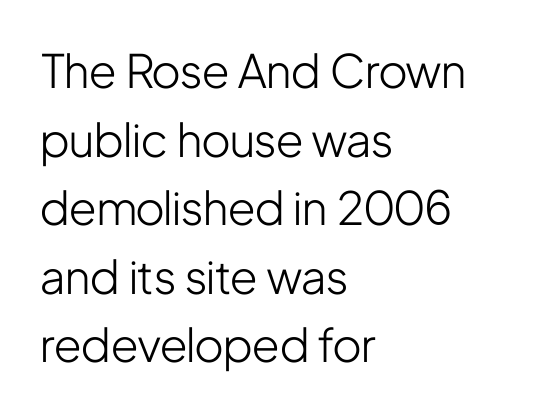
Reading down the block, your eye returns to a fixed left position each line. Underlining? Definitely not there. Each letter keeps its own natural width here, so spacing adapts to shape. Summary of vertical rhythm: regular, with standard interline spacing. Ordinary non-slanted type is in use.
